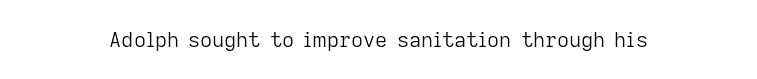
Q: Is the text bold? A: No.
Q: Is the text italic (slanted)? A: No, it is upright.
Q: Is the text underlined? A: No.
Q: Is the spacing between letters normal or unusually wide? A: Normal.
